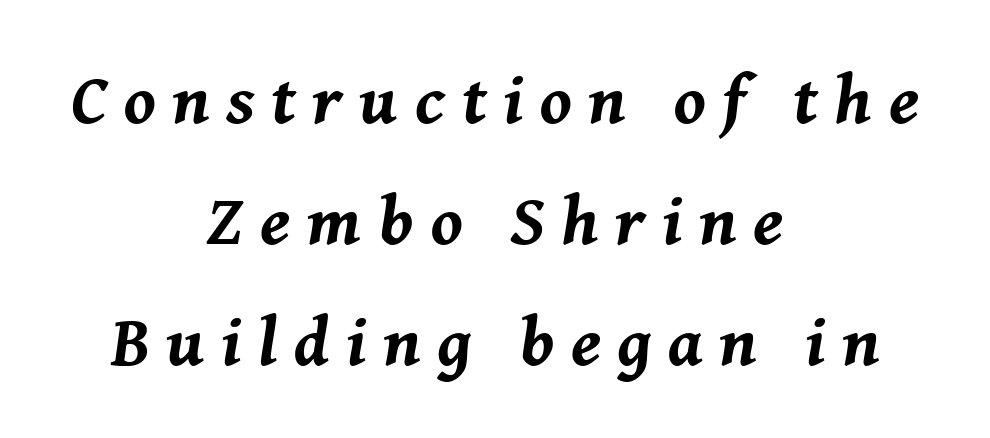
{"italic": "yes", "lean": "right", "slant_degrees": 8, "bold": "yes", "weight": "bold", "width": "normal", "stroke_contrast": "medium", "x_height": "medium", "monospaced": "no", "underline": "no", "align": "center", "line_spacing_ratio": 1.73, "letter_spacing": "wide", "letter_spacing_em": 0.24, "glyph_px": 70}
